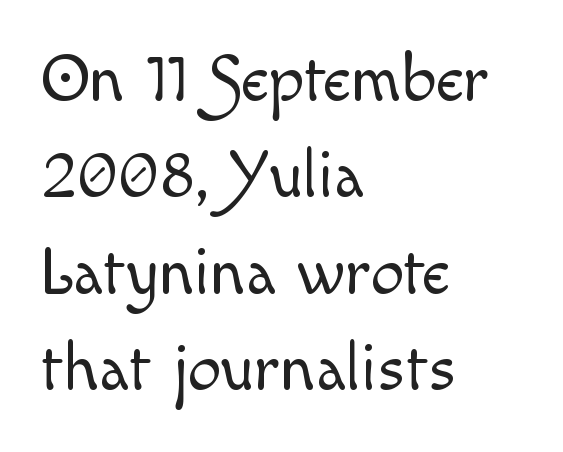
Nope, not italic — everything's standing straight. These lines are rendered in a variable-pitch font. Leading matches the norm, producing a regular column. The letterforms sit at book weight or below. Plain, unruled lines of type. The letters sit at their default tracking, neither squeezed nor spread.
